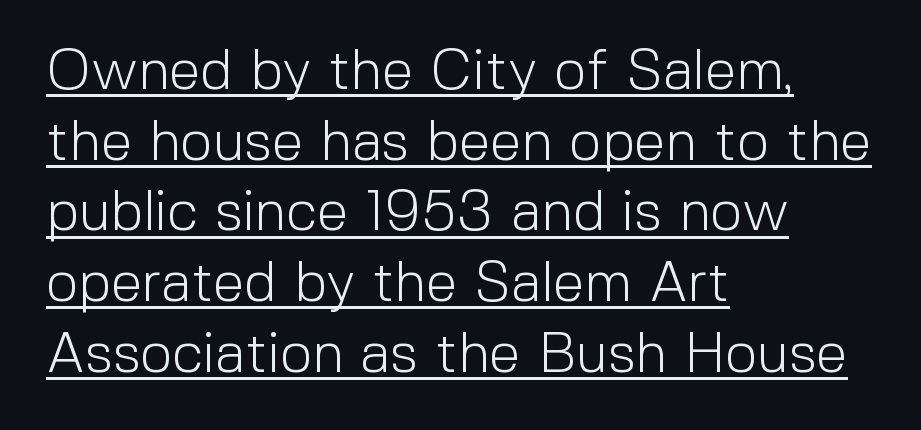
The image shows 57 px light sans-serif type, upright; set left-aligned, line spacing 1.24x, normal letter spacing, underlined; a medium x-height.
